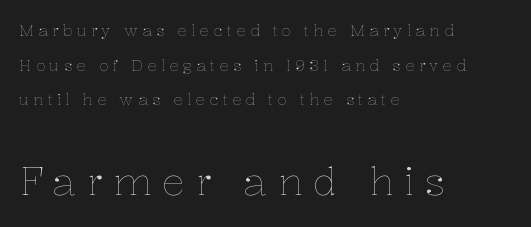
{"italic": "no", "bold": "no", "weight": "thin", "width": "normal", "stroke_contrast": "low", "x_height": "medium", "monospaced": "no", "underline": "no", "align": "left", "line_spacing": "loose", "line_spacing_ratio": 2.17, "letter_spacing": "wide", "letter_spacing_em": 0.26, "larger_block": "second", "size_ratio": 2.44, "glyph_px": 39}
